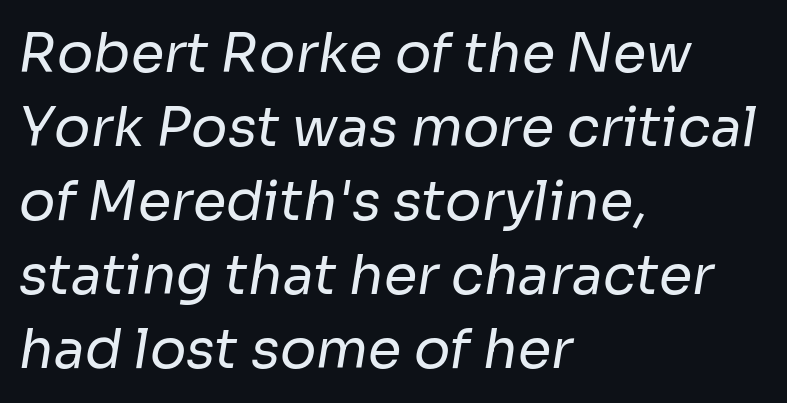
Character widths vary here, with narrow letters taking less room than wide ones. No letter is thick-stroked: the sample isn't bold. Descenders hang freely into open space. The face used here is rendered with its standard letterfit. In terms of letterform style, serifs are entirely absent. This rendering uses left alignment, leaving the right contour irregular.
